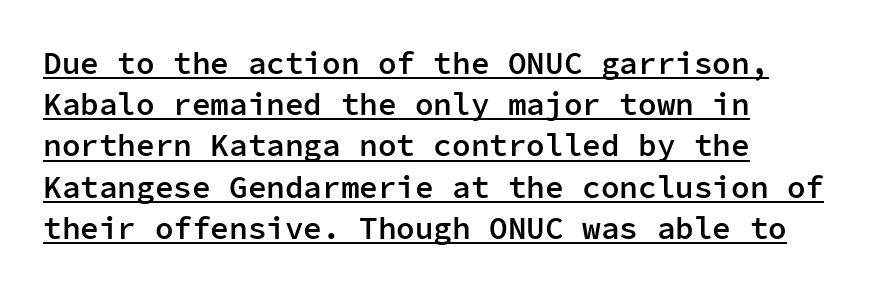
Q: Is the text bold? A: Semi-bold.
Q: Is the text italic (slanted)? A: No, it is upright.
Q: Is the typeface a serif or a sans-serif typeface? A: Sans-serif.
Q: Is the text underlined? A: Yes.
Q: How is the paragraph aligned? A: Left-aligned.
Q: Is the spacing between letters normal or unusually wide? A: Normal.
Q: Is the spacing between lines tight, normal or loose? A: Normal.
Q: Width (condensed, normal, or wide)? A: Normal.
Q: Stroke contrast? A: Low.
Q: x-height? A: Medium.
Q: Monospaced? A: Yes.
